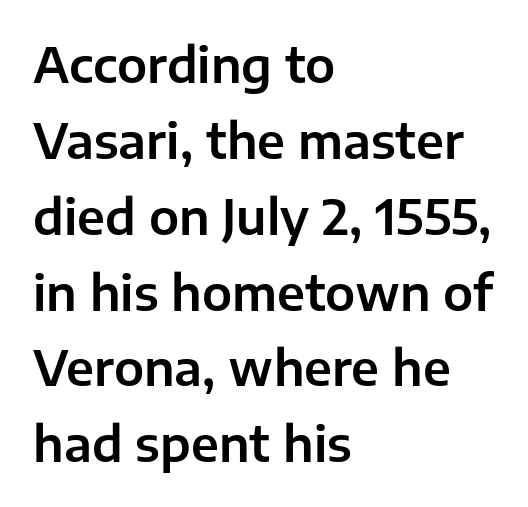
The image shows 48 px sans-serif type, upright; set left-aligned, normal line spacing (1.58x), normal letter spacing, not underlined; low stroke contrast and a medium x-height.
